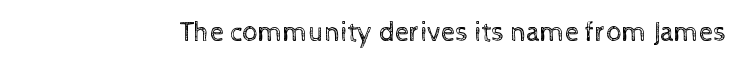
Characters remain perfectly vertical along every line. The horizontal fit of the characters is conventional and even. Here the designer chose a conventional face with non-uniform glyph widths. Heft: none added — not bold. Any mark beneath the type? The region is blank.
